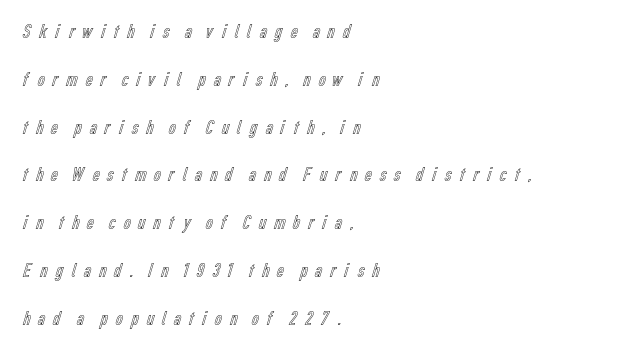
{"underline": "no", "align": "left", "line_spacing": "loose", "line_spacing_ratio": 2.39, "letter_spacing": "wide", "letter_spacing_em": 0.28, "glyph_px": 20}
